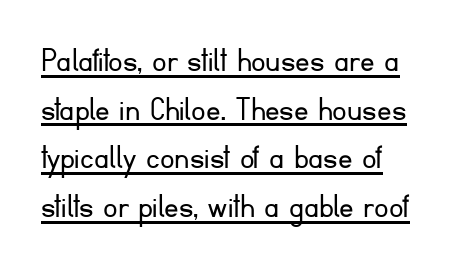
Bold? No — there's no thickening of the strokes. Rendered with straight, roman letterforms. Evenly set lines give the paragraph a standard silhouette. Descenders here cross a horizontal rule under the line. The rendering uses natural spacing where letterforms have individual widths.
